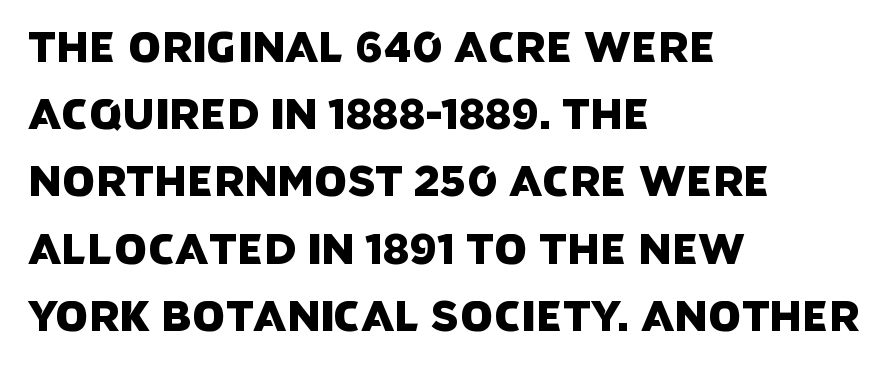
{"serif": "no", "width": "normal", "stroke_contrast": "low", "x_height": "large", "monospaced": "no", "underline": "no", "align": "left", "line_spacing": "normal", "line_spacing_ratio": 1.6, "letter_spacing": "normal", "letter_spacing_em": 0.0, "glyph_px": 42}
